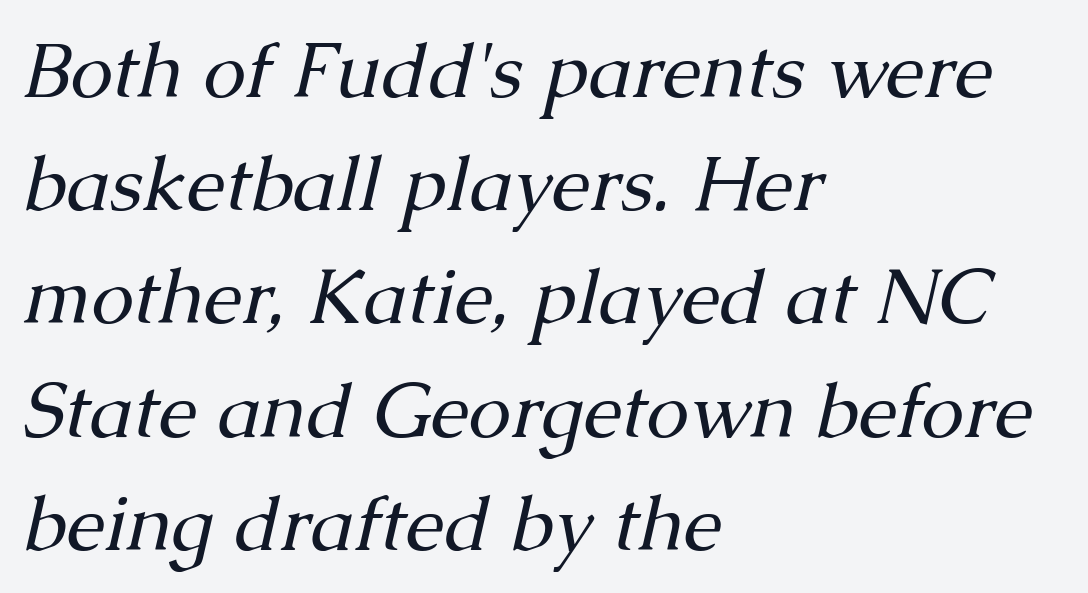
{"serif": "yes", "italic": "yes", "lean": "right", "slant_degrees": 13, "bold": "no", "weight": "regular", "width": "normal", "stroke_contrast": "medium", "x_height": "medium", "monospaced": "no", "underline": "no", "align": "left", "line_spacing": "normal", "line_spacing_ratio": 1.47, "letter_spacing": "normal", "letter_spacing_em": 0.0, "glyph_px": 77}
